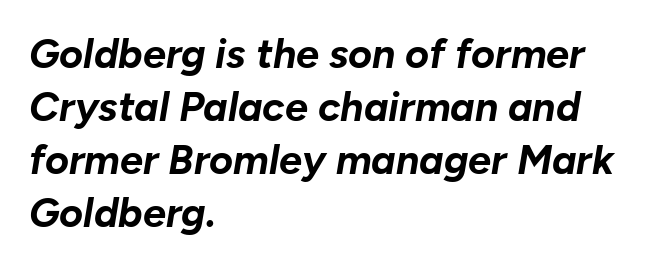
The ragged edge is on the right, which tells us the setting is flush left. Quick note: italic. Do the characters align in a grid? No, the font is proportional. Does extra space separate the letters? No, they use regular spacing. If you measured baseline to baseline, you'd find a middling distance. Just letters on the line, the space beneath them empty.
